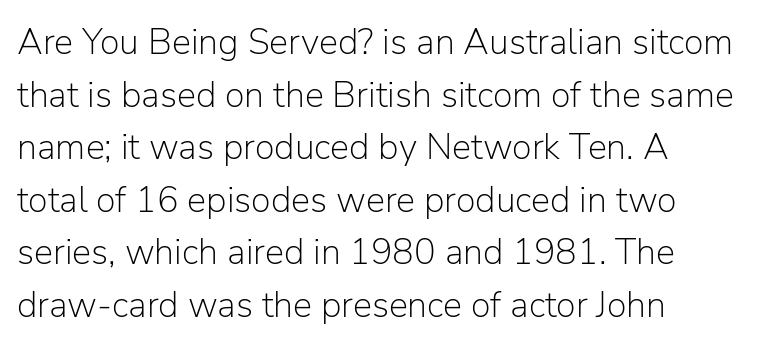
Nope, not italic — everything's standing straight. Spacing between characters is what you'd get straight out of the box. Spacing verdict: proportional, widths tailored to each character. Rows of type keep a routine distance in the vertical direction.
